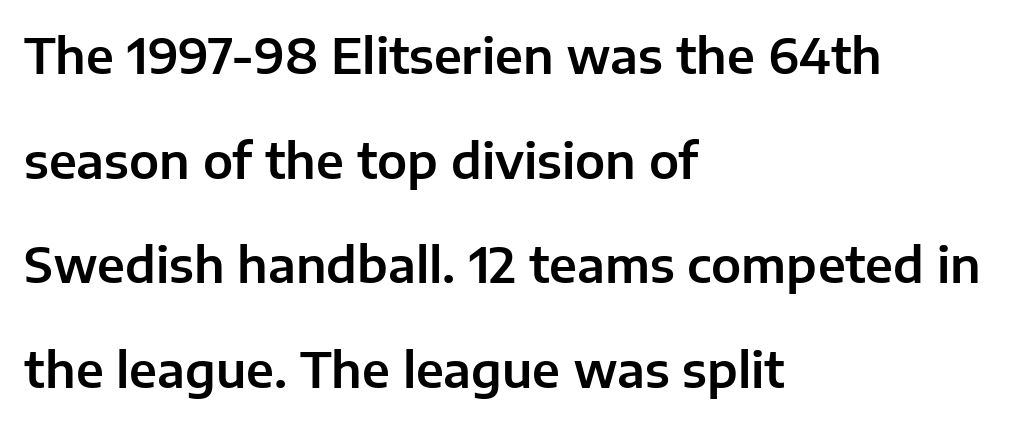
Left-aligned paragraph, ragged on the right. Words float on clear page, feet unadorned. Upright lettering throughout. Line spacing here is loose. The gaps between neighbouring characters are ordinary and unremarkable.
